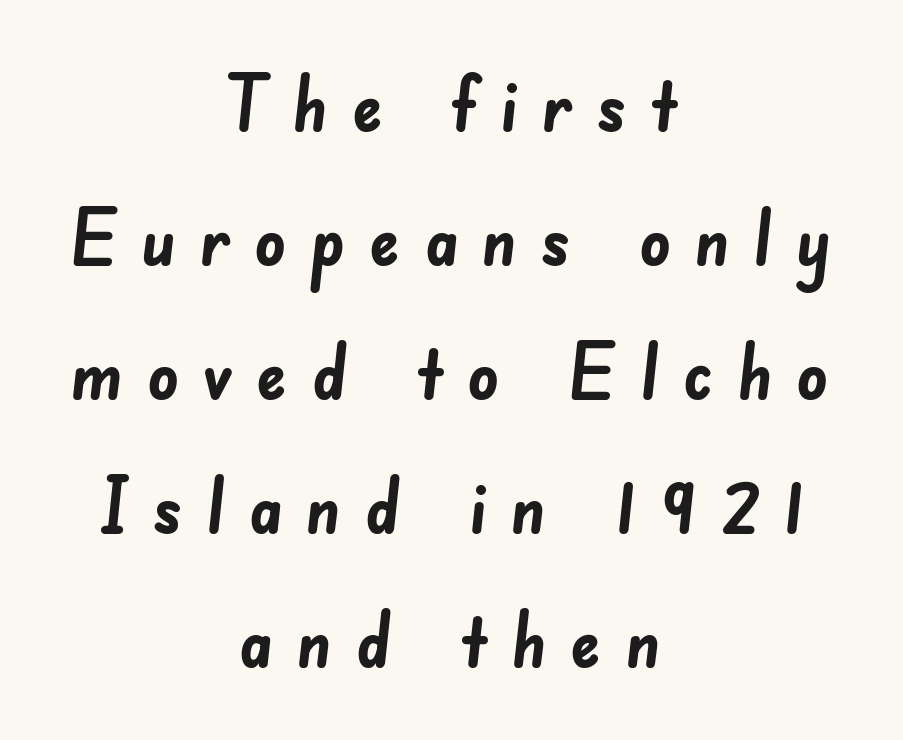
Caption: bold face, heavy strokes. No word sits above an underline. Proportional: the letters do not fall into vertical columns. The text was rendered using a sans face with plain stroke endings. The compositor balanced each line on the midline.
